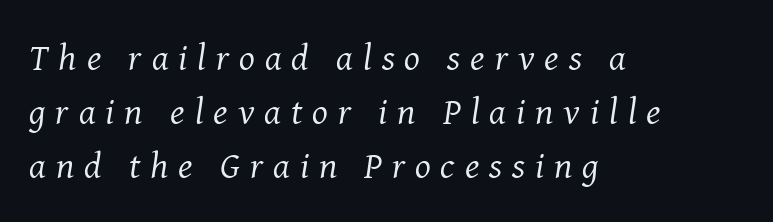
Letterform terminals end in serifs throughout the passage. Looking at the ascenders, they clearly lean. Here the glyphs are tracked loosely, breaking word shapes into spaced letters. The space between consecutive lines is moderate.
